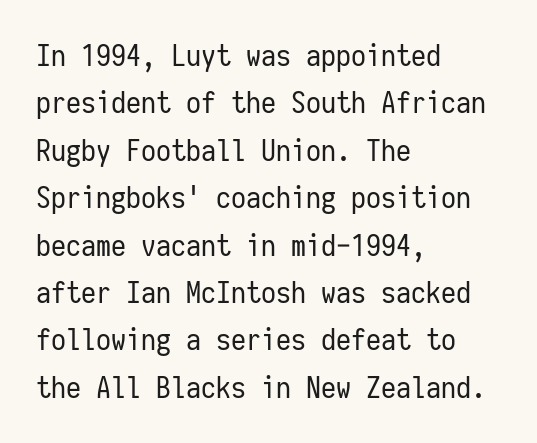
{"serif": "no", "italic": "no", "bold": "no", "weight": "regular", "width": "condensed", "stroke_contrast": "low", "x_height": "medium", "monospaced": "yes", "underline": "no", "align": "left", "line_spacing": "normal", "line_spacing_ratio": 1.58, "letter_spacing": "normal", "letter_spacing_em": 0.0, "glyph_px": 30}
